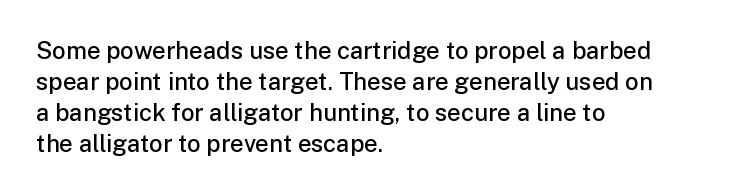
{"italic": "no", "bold": "semi", "underline": "no", "align": "left", "line_spacing": "normal", "line_spacing_ratio": 1.29, "letter_spacing": "normal", "letter_spacing_em": 0.0, "glyph_px": 24}
